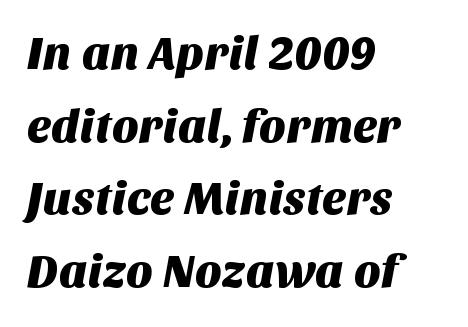
The image shows 46 px sans-serif type; set left-aligned, normal line spacing (1.58x), normal letter spacing, not underlined; medium stroke contrast and a large x-height.
